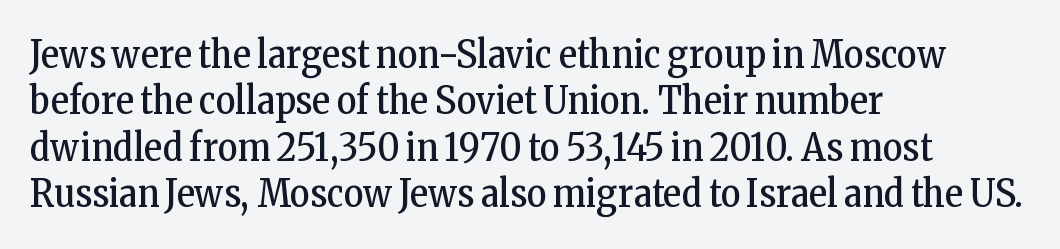
Q: Is the text bold? A: No.
Q: Is the text italic (slanted)? A: No, it is upright.
Q: Is the typeface a serif or a sans-serif typeface? A: Serif.
Q: Is the text underlined? A: No.
Q: How is the paragraph aligned? A: Left-aligned.
Q: Is the spacing between letters normal or unusually wide? A: Normal.
Q: Width (condensed, normal, or wide)? A: Condensed.
Q: Stroke contrast? A: Low.
Q: x-height? A: Medium.
Q: Monospaced? A: No.
